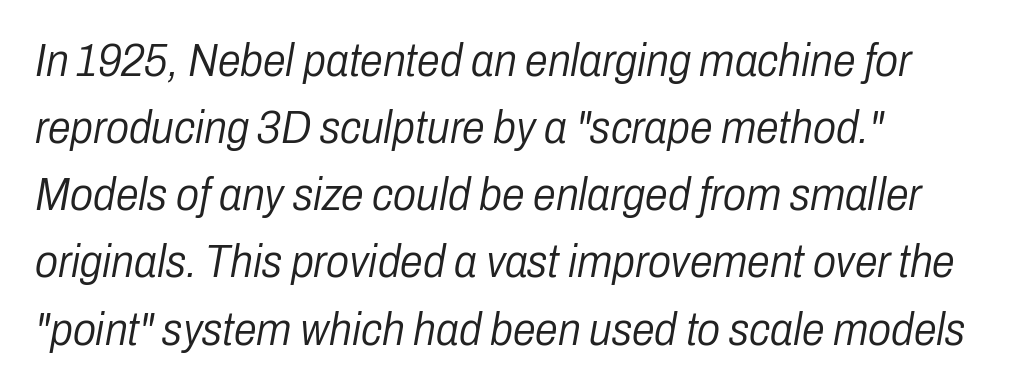
The image shows 46 px light, condensed type, italic (leaning right); set left-aligned, normal line spacing (1.46x), normal letter spacing, not underlined; low stroke contrast and a medium x-height.
